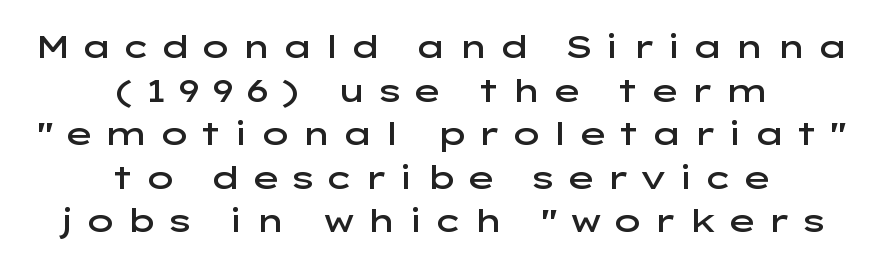
The image shows 32 px semibold, wide sans-serif type, upright; set centered, normal line spacing (1.36x), unusually wide letter spacing (+0.29 em), not underlined; low stroke contrast and a medium x-height.
